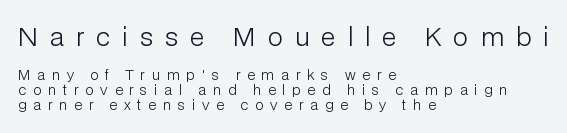
The image shows 25 px text type, upright; set left-aligned, tight line spacing (1.05x), unusually wide letter spacing (+0.49 em), not underlined; the first (top) block is 1.79x larger.
